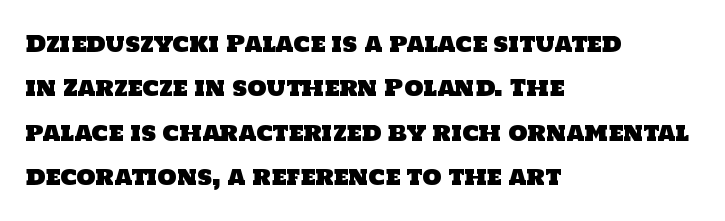
All the whitespace from short lines collects on the right. Rows of type keep a wide berth in the vertical direction. The space directly below the letters is spotless. The passage shown has conventional tracking throughout.
